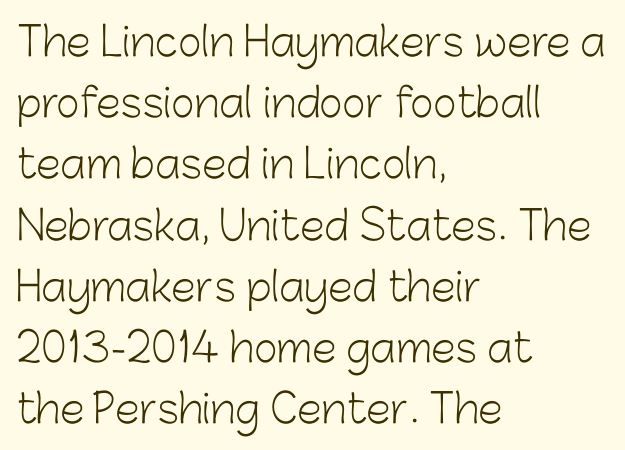
The image shows 40 px light sans-serif type, upright; set left-aligned, normal line spacing (1.53x), normal letter spacing, not underlined; low stroke contrast and a medium x-height.
